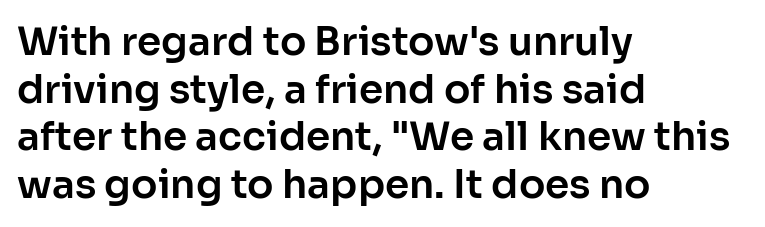
Q: Is the text italic (slanted)? A: No, it is upright.
Q: Is the typeface a serif or a sans-serif typeface? A: Sans-serif.
Q: Is the text underlined? A: No.
Q: How is the paragraph aligned? A: Left-aligned.
Q: Is the spacing between letters normal or unusually wide? A: Normal.
Q: Width (condensed, normal, or wide)? A: Normal.
Q: Stroke contrast? A: Low.
Q: x-height? A: Medium.
Q: Monospaced? A: No.
